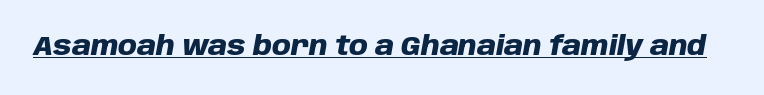
{"italic": "yes", "lean": "right", "slant_degrees": 10, "bold": "yes", "underline": "yes", "letter_spacing": "normal", "letter_spacing_em": 0.0, "glyph_px": 27}
